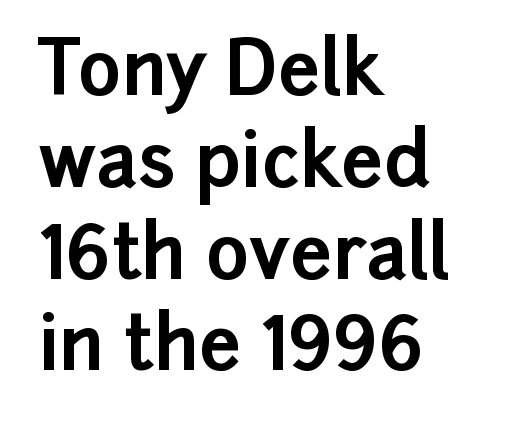
The image shows 74 px bold sans-serif type, upright; set left-aligned, line spacing 1.24x, normal letter spacing, not underlined; low stroke contrast and a medium x-height.
